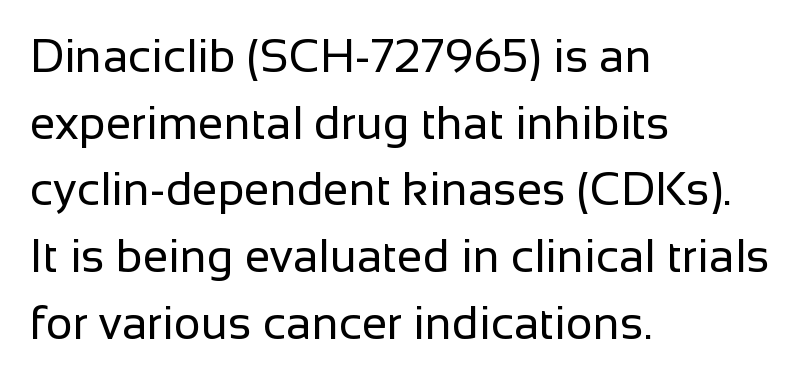
Q: Is the text bold? A: No.
Q: Is the text italic (slanted)? A: No, it is upright.
Q: Is the typeface a serif or a sans-serif typeface? A: Sans-serif.
Q: Is the text underlined? A: No.
Q: How is the paragraph aligned? A: Left-aligned.
Q: Is the spacing between letters normal or unusually wide? A: Normal.
Q: Is the spacing between lines tight, normal or loose? A: Normal.
Q: Width (condensed, normal, or wide)? A: Normal.
Q: Stroke contrast? A: Low.
Q: x-height? A: Medium.
Q: Monospaced? A: No.
